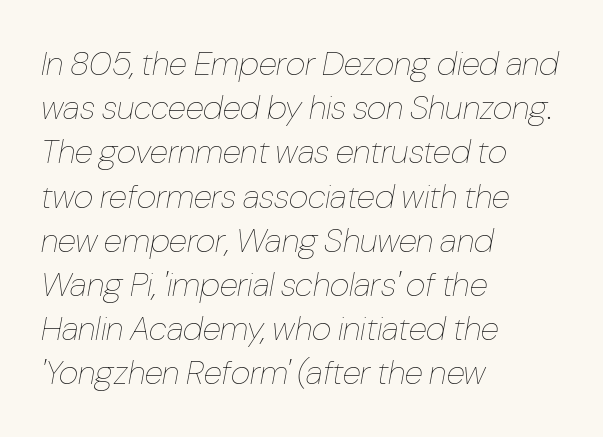
{"italic": "yes", "lean": "right", "slant_degrees": 10, "bold": "no", "weight": "thin", "width": "condensed", "stroke_contrast": "low", "x_height": "medium", "monospaced": "no", "underline": "no", "align": "left", "line_spacing": "normal", "line_spacing_ratio": 1.3, "letter_spacing": "normal", "letter_spacing_em": 0.0, "glyph_px": 34}
